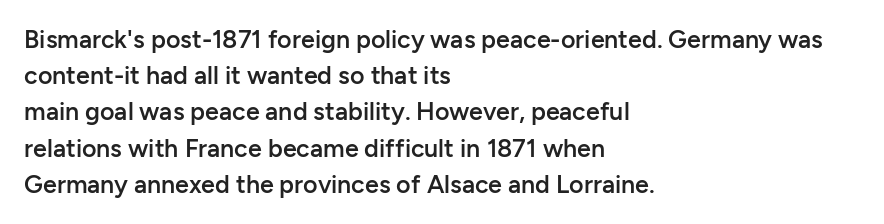
Q: Is the text bold? A: Semi-bold.
Q: Is the text italic (slanted)? A: No, it is upright.
Q: Is the text underlined? A: No.
Q: How is the paragraph aligned? A: Left-aligned.
Q: Is the spacing between letters normal or unusually wide? A: Normal.
Q: Is the spacing between lines tight, normal or loose? A: Normal.
